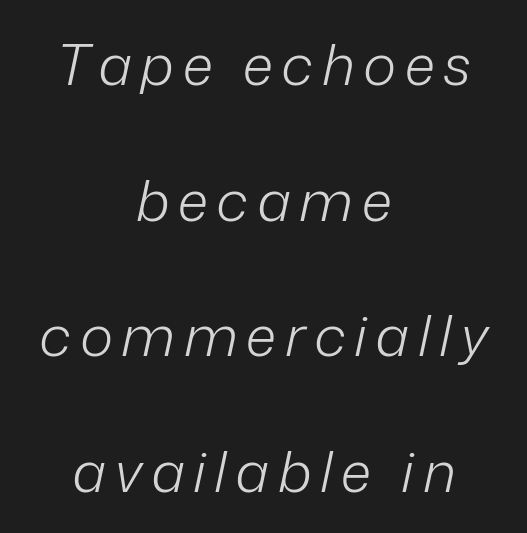
Airy leading. Designer's note — italics engaged. The space directly below the letters is spotless. If you folded the block vertically in half, each line would mirror itself in length.
